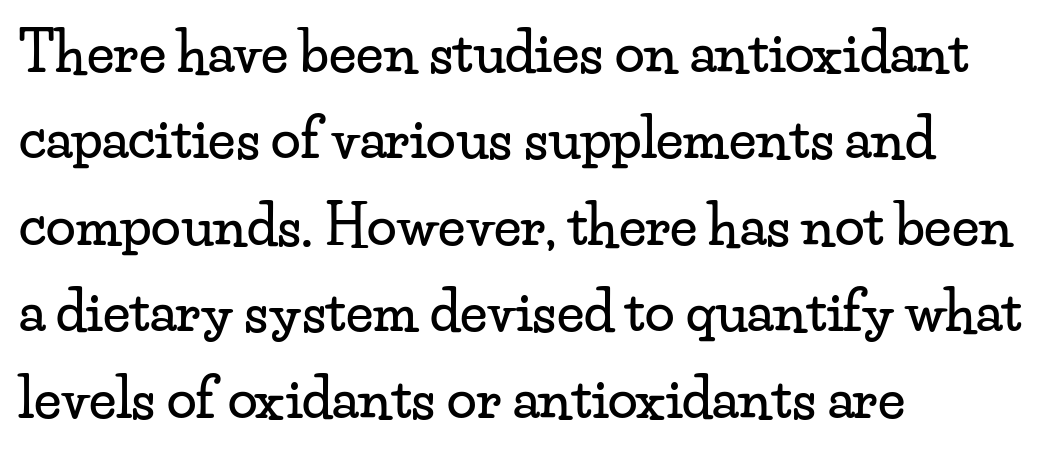
{"serif": "yes", "italic": "no", "width": "wide", "stroke_contrast": "low", "x_height": "small", "monospaced": "no", "underline": "no", "align": "left", "line_spacing": "normal", "line_spacing_ratio": 1.6, "letter_spacing": "normal", "letter_spacing_em": 0.0, "glyph_px": 54}
